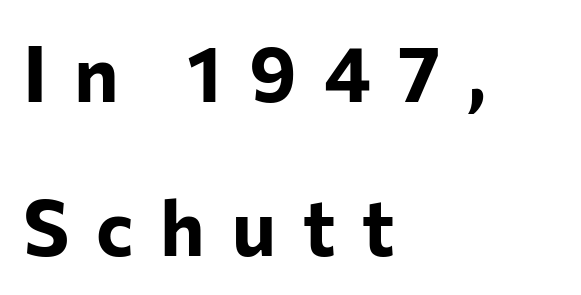
Q: Is the text bold? A: Yes.
Q: Is the text italic (slanted)? A: No, it is upright.
Q: Is the typeface a serif or a sans-serif typeface? A: Sans-serif.
Q: Is the text underlined? A: No.
Q: How is the paragraph aligned? A: Left-aligned.
Q: Is the spacing between letters normal or unusually wide? A: Unusually wide.
Q: Is the spacing between lines tight, normal or loose? A: Loose.
Q: Width (condensed, normal, or wide)? A: Normal.
Q: Stroke contrast? A: Low.
Q: x-height? A: Medium.
Q: Monospaced? A: No.
